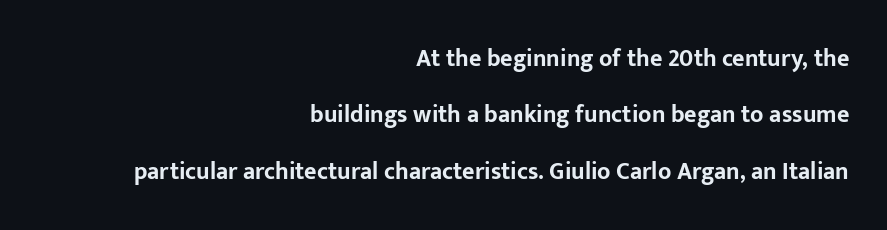
The image shows 24 px bold type, upright; set right-aligned, loose line spacing (2.35x), normal letter spacing, not underlined.
